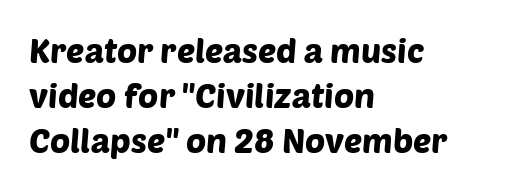
{"serif": "no", "width": "normal", "stroke_contrast": "low", "x_height": "large", "monospaced": "no", "underline": "no", "align": "left", "line_spacing": "normal", "line_spacing_ratio": 1.33, "letter_spacing": "normal", "letter_spacing_em": 0.0, "glyph_px": 34}
